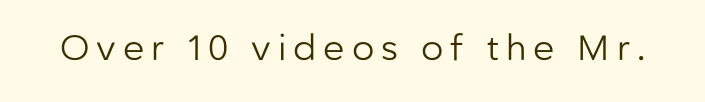
{"serif": "no", "italic": "no", "bold": "no", "weight": "regular", "width": "normal", "stroke_contrast": "low", "x_height": "medium", "monospaced": "no", "underline": "no", "letter_spacing": "wide", "letter_spacing_em": 0.2, "glyph_px": 35}
